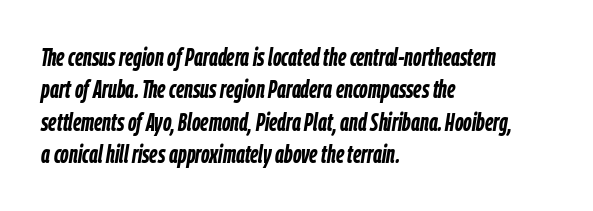
Q: Is the text bold? A: Yes.
Q: Is the text italic (slanted)? A: Yes, it leans right by about 9 degrees.
Q: Is the text underlined? A: No.
Q: How is the paragraph aligned? A: Left-aligned.
Q: Is the spacing between letters normal or unusually wide? A: Normal.
Q: Is the spacing between lines tight, normal or loose? A: Normal.
